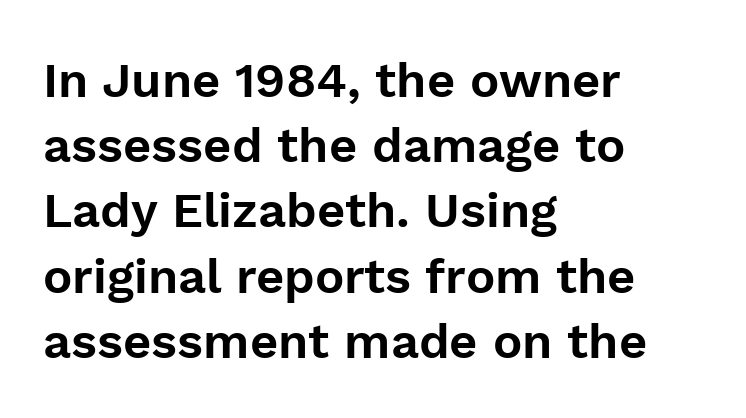
{"serif": "no", "italic": "no", "width": "normal", "stroke_contrast": "low", "x_height": "medium", "monospaced": "no", "underline": "no", "align": "left", "line_spacing": "normal", "line_spacing_ratio": 1.33, "letter_spacing": "normal", "letter_spacing_em": 0.0, "glyph_px": 49}
